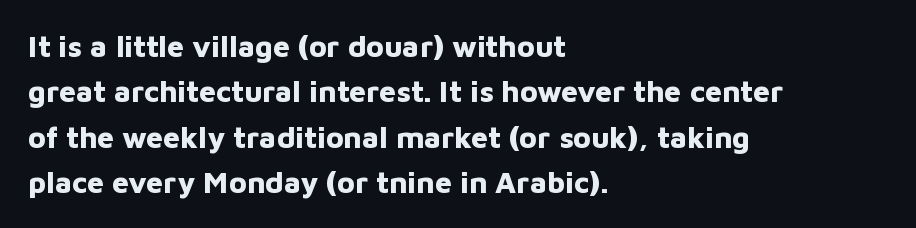
Here the glyphs are tracked normally, forming tight word shapes. Which margin do the lines hug? The left one — the right edge is uneven. Is the type bold? Yes — the strokes are clearly thick and heavy. Horizontal bands of white between lines are of average thickness.
